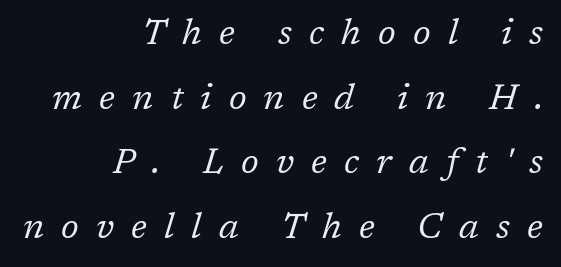
Quick note: italic. The line texture is sparse and dotted thanks to wide tracking. The words here are not underlined. This sample is right-justified, so line beginnings fall wherever the words allow.
